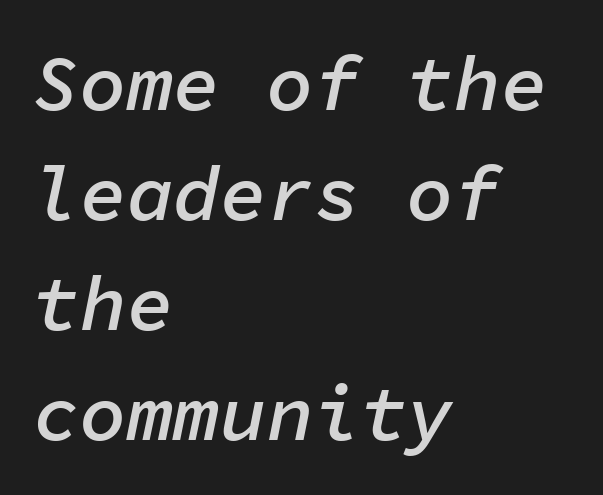
Q: Is the text bold? A: Semi-bold.
Q: Is the text italic (slanted)? A: Yes, it leans right by about 11 degrees.
Q: Is the text underlined? A: No.
Q: How is the paragraph aligned? A: Left-aligned.
Q: Is the spacing between letters normal or unusually wide? A: Normal.
Q: Is the spacing between lines tight, normal or loose? A: Normal.
Q: Width (condensed, normal, or wide)? A: Normal.
Q: Stroke contrast? A: Low.
Q: x-height? A: Medium.
Q: Monospaced? A: Yes.
